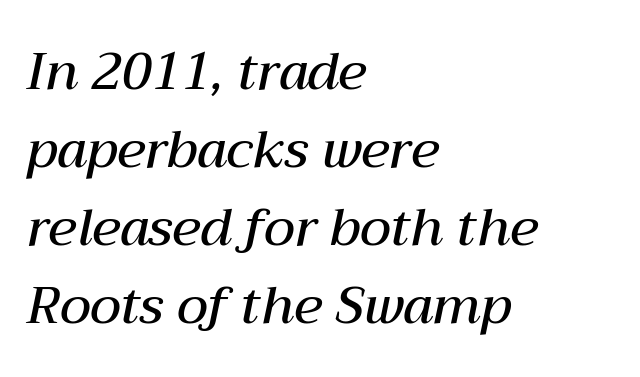
Check the space under the baseline: it is left empty. The face used here is rendered with its standard letterfit. The setting favours the left margin, as ordinary paragraphs usually do. Emphasis-style slanted type is in use. Here the designer chose a conventional face with non-uniform glyph widths. Typesetter's note: demi weight, one step under bold.
